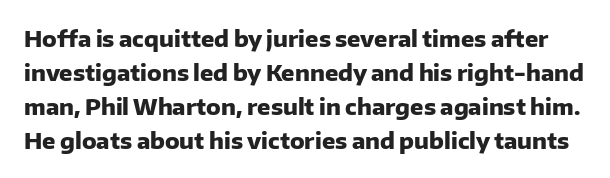
Underlining? Definitely not there. The vertical gap from one line to the next is medium. Glyph-to-glyph distance matches everyday printed text. Italic? Not at all — the glyphs are vertical. Weight check: bold — yes, fully.
